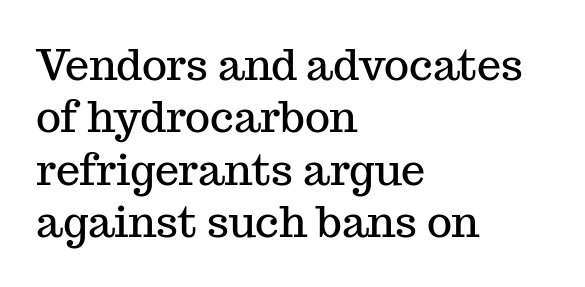
Q: Is the text italic (slanted)? A: No, it is upright.
Q: Is the typeface a serif or a sans-serif typeface? A: Serif.
Q: Is the text underlined? A: No.
Q: How is the paragraph aligned? A: Left-aligned.
Q: Is the spacing between letters normal or unusually wide? A: Normal.
Q: Width (condensed, normal, or wide)? A: Normal.
Q: Stroke contrast? A: Medium.
Q: x-height? A: Medium.
Q: Monospaced? A: No.
